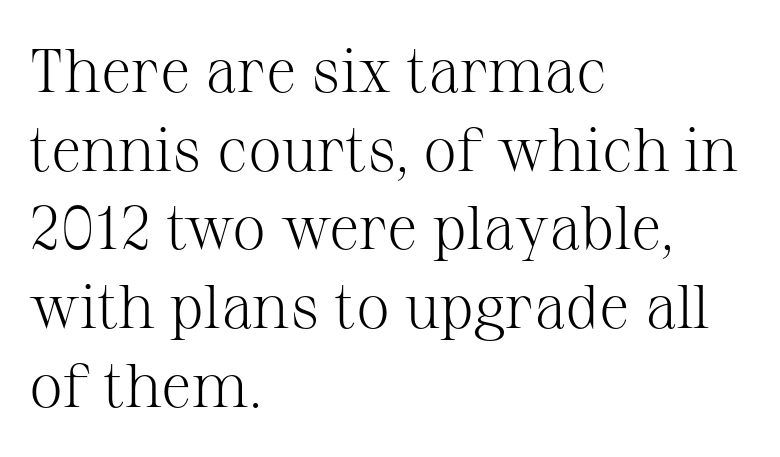
Posture: vertical. Type without underlining. Spacing verdict: proportional, widths tailored to each character. Caption: multi-line text, flush left, ragged right.
